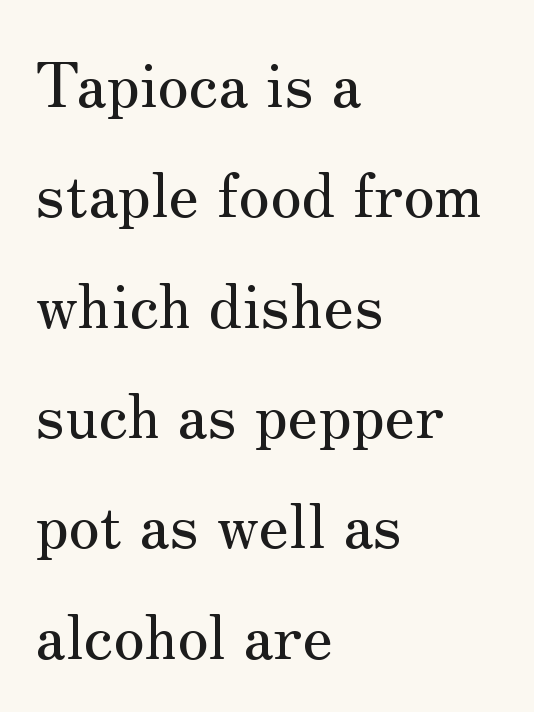
Compared with typical body copy, the letter spacing here is the same. Spacing verdict: proportional, widths tailored to each character. One-word summary of the alignment: left. The typography opts for an upright posture over an oblique one.
